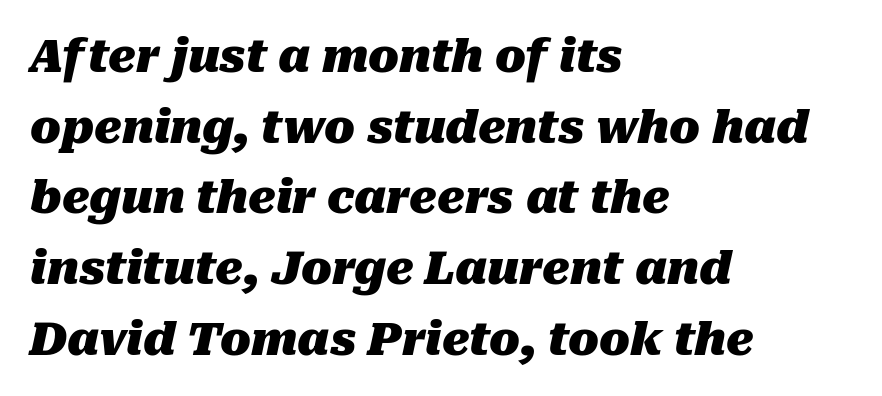
What stands out about the letter spacing? Nothing — it is the standard amount. The gap between lines stays unmarked. A classic flush-left, rag-right setting is used for this passage. This sample keeps an unexceptional amount of space between lines. Typesetter's note: full bold, strokes at maximum text heaviness.
